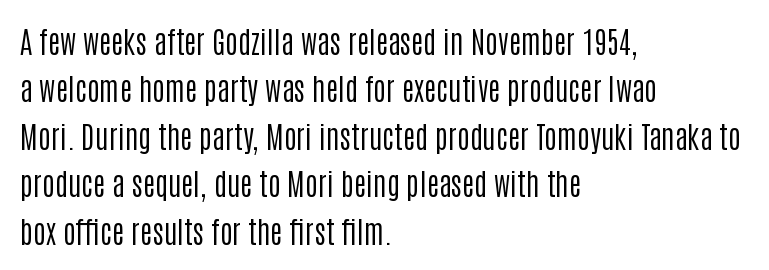
You could not count columns in this text — the font is proportionally spaced. No word sits above an underline. One-word summary of the alignment: left. Notice how the stems are strictly vertical — no italics here.
